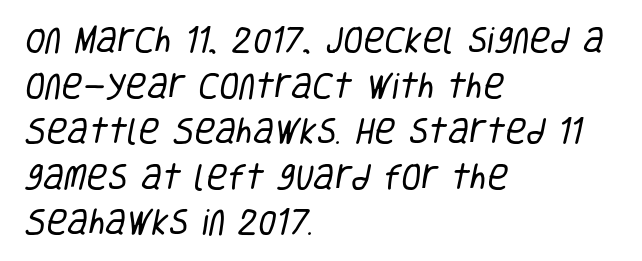
The image shows 29 px regular-weight, condensed sans-serif type; set left-aligned, normal line spacing (1.57x), normal letter spacing, not underlined; low stroke contrast and a large x-height.
